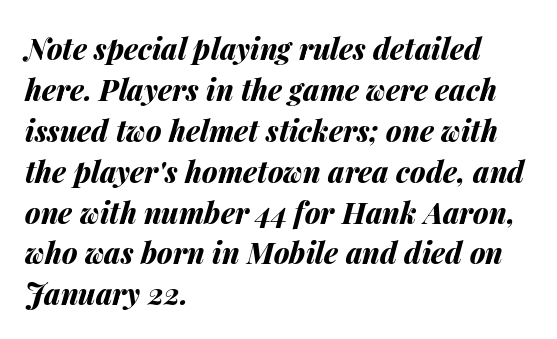
{"italic": "yes", "lean": "right", "slant_degrees": 14, "bold": "yes", "weight": "bold", "width": "normal", "stroke_contrast": "medium", "x_height": "medium", "monospaced": "no", "underline": "no", "align": "left", "line_spacing": "normal", "line_spacing_ratio": 1.41, "letter_spacing": "normal", "letter_spacing_em": 0.0, "glyph_px": 29}
